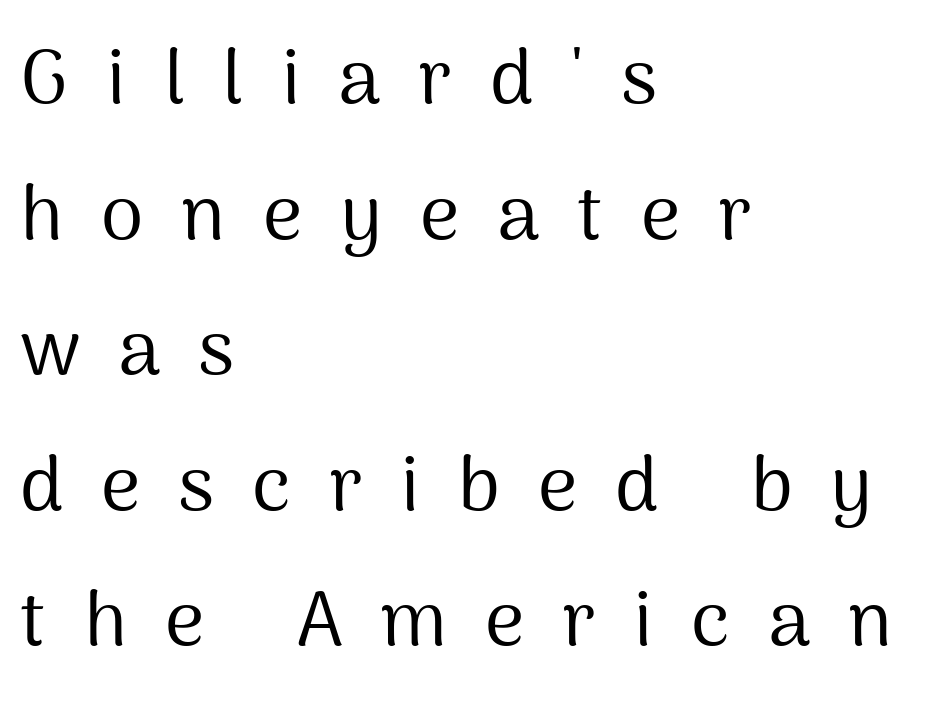
Think of a printed novel: that variable character pitch is what you see here. Posture: vertical. Every row of glyphs begins at an identical x-position on the left. Nobody drew a line under any word here.
